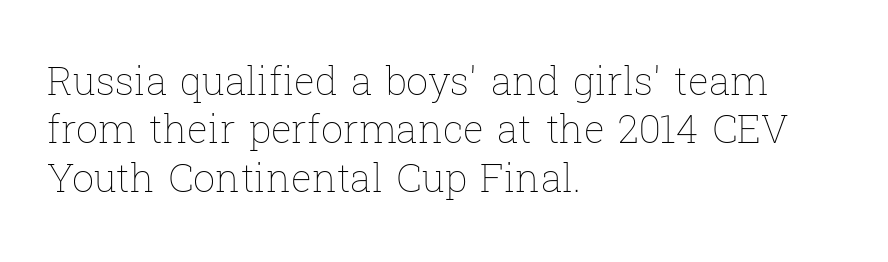
The image shows 39 px thin type, upright; set left-aligned, line spacing 1.24x, normal letter spacing, not underlined; low stroke contrast and a medium x-height.
